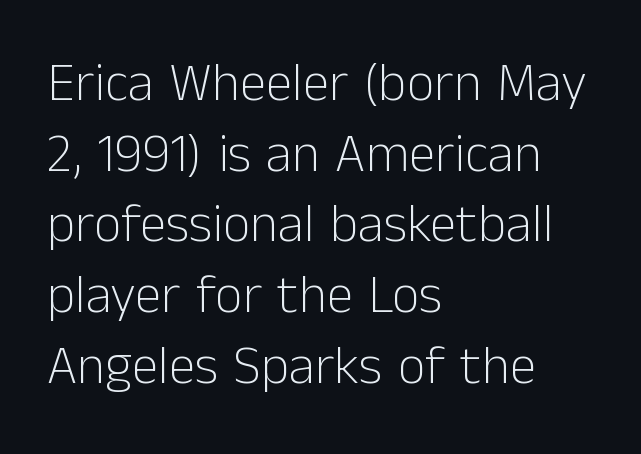
Q: Is the text bold? A: No.
Q: Is the text italic (slanted)? A: No, it is upright.
Q: Is the typeface a serif or a sans-serif typeface? A: Sans-serif.
Q: Is the text underlined? A: No.
Q: How is the paragraph aligned? A: Left-aligned.
Q: Is the spacing between letters normal or unusually wide? A: Normal.
Q: Is the spacing between lines tight, normal or loose? A: Normal.
Q: Width (condensed, normal, or wide)? A: Normal.
Q: Stroke contrast? A: Low.
Q: x-height? A: Medium.
Q: Monospaced? A: No.
